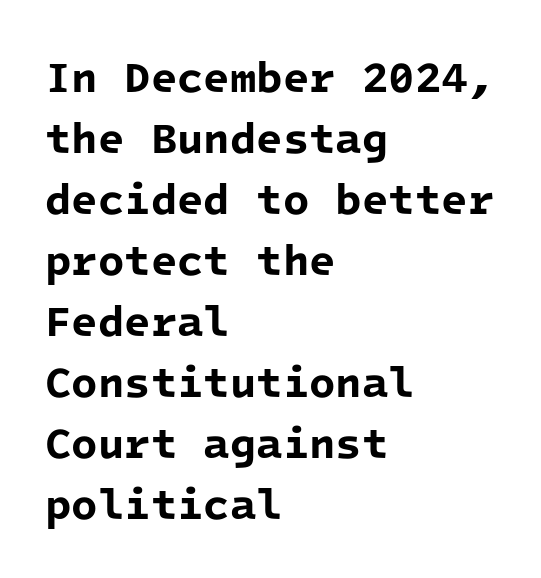
{"serif": "no", "bold": "yes", "weight": "bold", "width": "normal", "stroke_contrast": "low", "x_height": "medium", "monospaced": "yes", "underline": "no", "align": "left", "line_spacing": "normal", "line_spacing_ratio": 1.42, "letter_spacing": "normal", "letter_spacing_em": 0.0, "glyph_px": 43}
